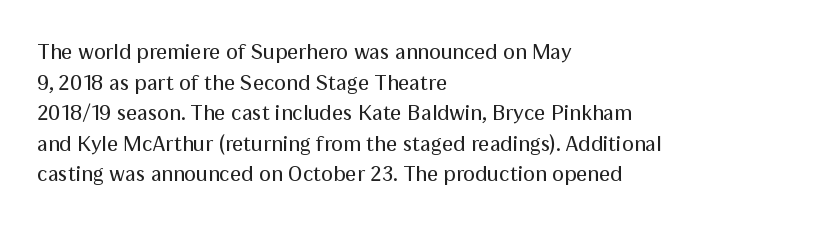
Q: Is the text bold? A: No.
Q: Is the text italic (slanted)? A: No, it is upright.
Q: Is the text underlined? A: No.
Q: How is the paragraph aligned? A: Left-aligned.
Q: Is the spacing between letters normal or unusually wide? A: Normal.
Q: Is the spacing between lines tight, normal or loose? A: Normal.
